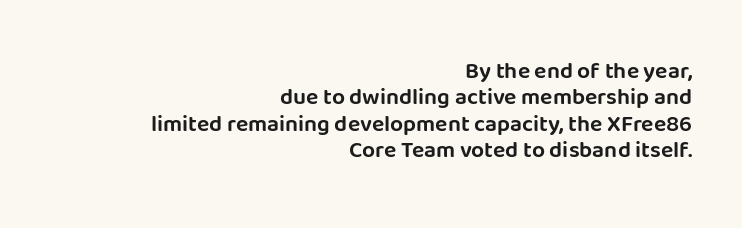
Q: Is the text italic (slanted)? A: No, it is upright.
Q: Is the text underlined? A: No.
Q: How is the paragraph aligned? A: Right-aligned.
Q: Is the spacing between letters normal or unusually wide? A: Normal.
Q: Is the spacing between lines tight, normal or loose? A: Tight.
